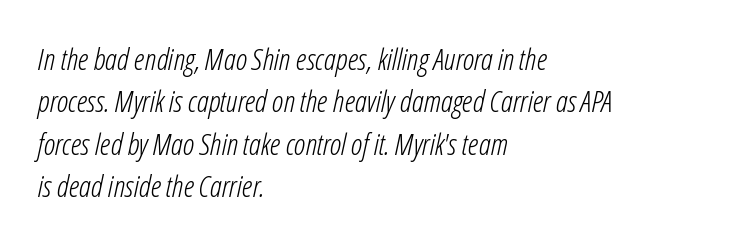
One glance says typical: line gaps are just what's usual. The axis of the letterforms is tilted away from vertical. Spacing between characters is what you'd get straight out of the box. The typeface has the unassuming heft of standard copy or less.
